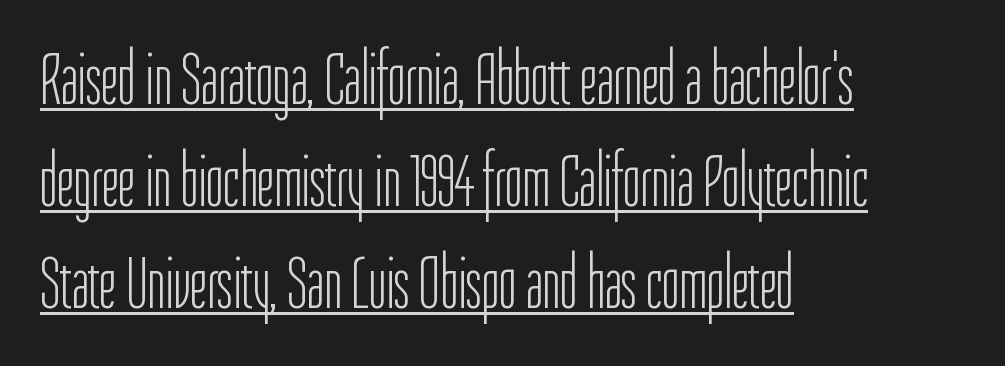
The image shows 74 px light, condensed sans-serif type, upright; set left-aligned, normal line spacing (1.38x), normal letter spacing, underlined; low stroke contrast and a medium x-height.
